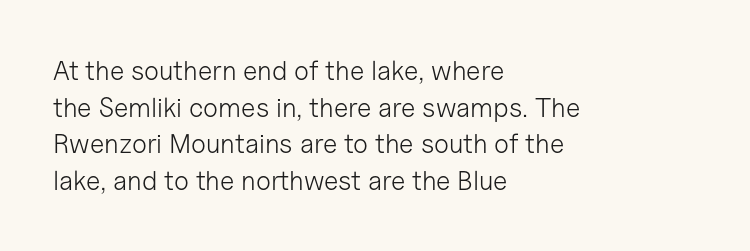
Reading down the block, your eye returns to a fixed left position each line. Do the letters lean? They stand straight. The strip under each line holds only bare page. Bold? No — there's no thickening of the strokes. Line spacing here is normal. Glyph-to-glyph distance matches everyday printed text.
